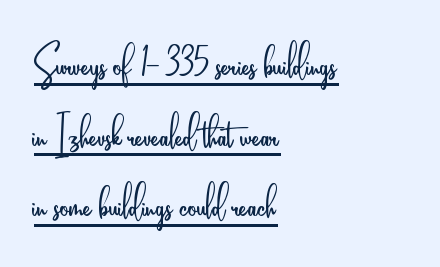
Q: Is the text bold? A: No.
Q: Is the typeface a serif or a sans-serif typeface? A: Sans-serif.
Q: Is the text underlined? A: Yes.
Q: How is the paragraph aligned? A: Left-aligned.
Q: Is the spacing between letters normal or unusually wide? A: Normal.
Q: Is the spacing between lines tight, normal or loose? A: Normal.
Q: Width (condensed, normal, or wide)? A: Condensed.
Q: Stroke contrast? A: Low.
Q: x-height? A: Small.
Q: Monospaced? A: No.
